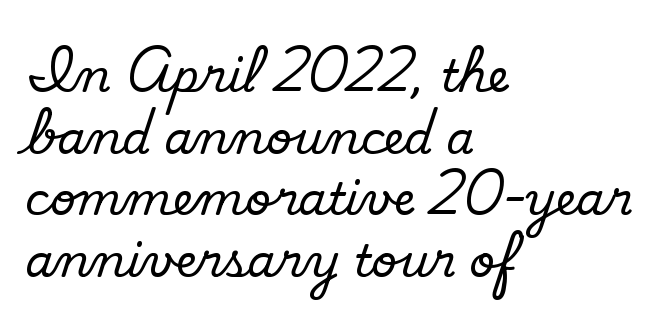
{"serif": "no", "bold": "no", "weight": "regular", "width": "normal", "stroke_contrast": "low", "x_height": "small", "monospaced": "no", "underline": "no", "align": "left", "line_spacing": "normal", "line_spacing_ratio": 1.37, "letter_spacing": "normal", "letter_spacing_em": 0.0, "glyph_px": 45}
